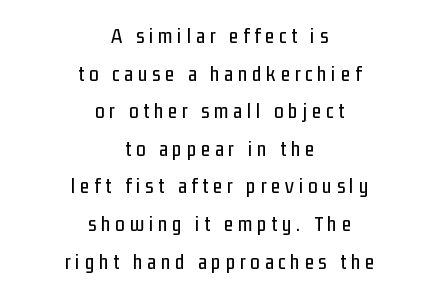
{"italic": "no", "underline": "no", "align": "center", "line_spacing_ratio": 1.79, "letter_spacing": "wide", "letter_spacing_em": 0.23, "glyph_px": 21}
